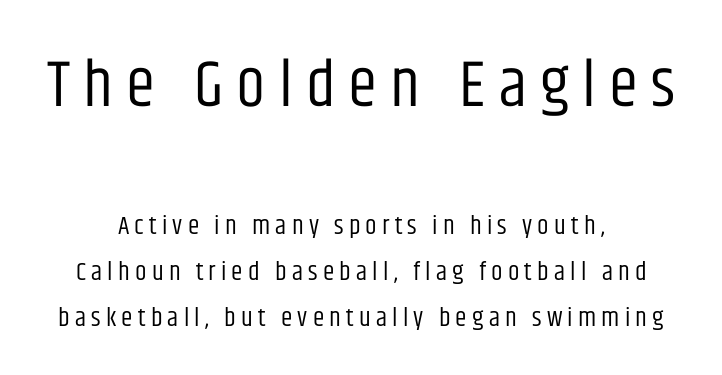
Two sizes are in play, and the larger belongs to the first block. The rendering positions every line midway between the sides. Weight class: somewhere from thin through regular. Honestly, the letter spacing is so wide it's the main thing you notice.
